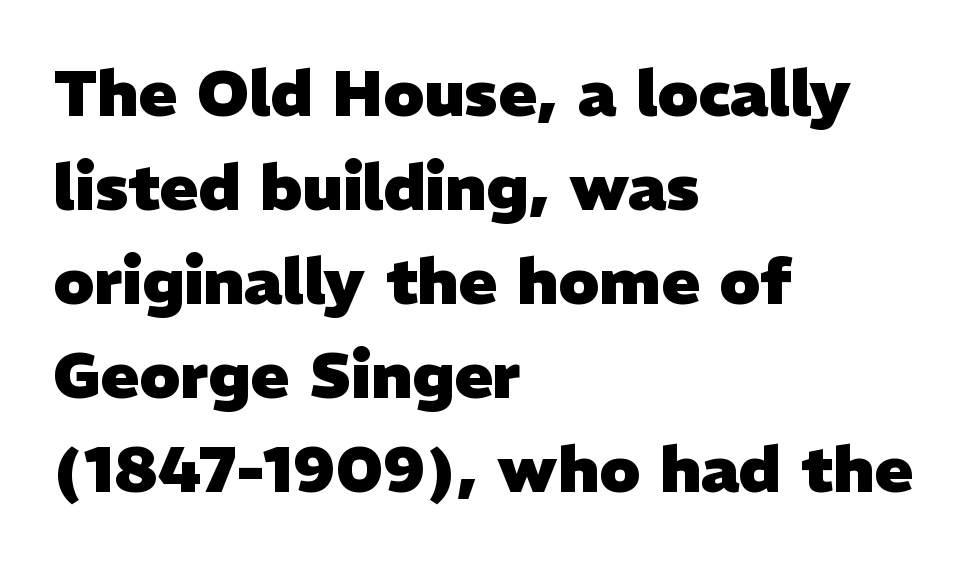
{"serif": "no", "bold": "yes", "weight": "heavy", "width": "normal", "stroke_contrast": "low", "x_height": "medium", "monospaced": "no", "underline": "no", "align": "left", "line_spacing": "normal", "line_spacing_ratio": 1.47, "letter_spacing": "normal", "letter_spacing_em": 0.0, "glyph_px": 64}
